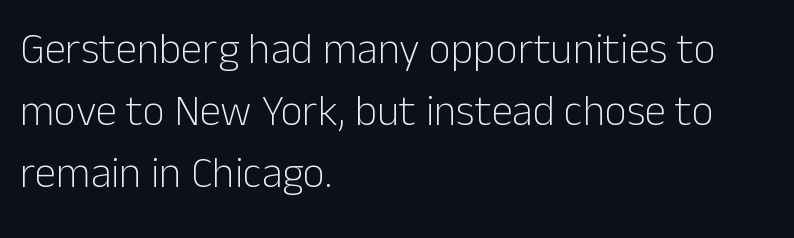
The image shows 43 px light sans-serif type, upright; set left-aligned, normal line spacing (1.44x), normal letter spacing, not underlined; low stroke contrast and a medium x-height.
